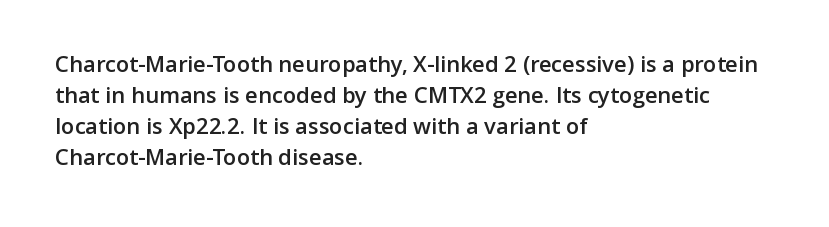
The image shows 22 px text type, upright; set left-aligned, normal line spacing (1.41x), normal letter spacing, not underlined.
